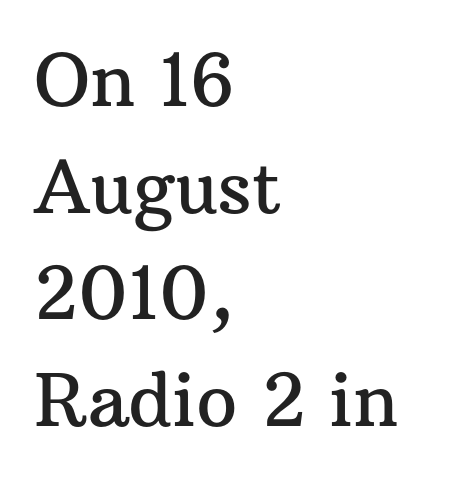
Spacing verdict: proportional, widths tailored to each character. Rule under the text: the space is simply empty. Each new line begins a customary step beneath the previous one. Observe the serifs anchoring each vertical stroke in this sample. Notice how the stems are strictly vertical — no italics here. Horizontally, the lines are justified to the leading edge only.
